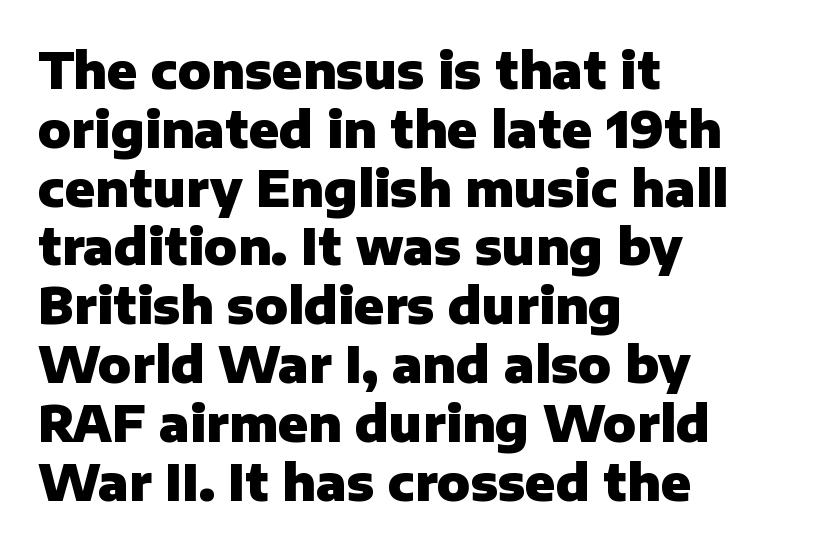
The image shows 49 px heavy sans-serif type, upright; set left-aligned, line spacing 1.2x, normal letter spacing, not underlined; low stroke contrast and a medium x-height.
